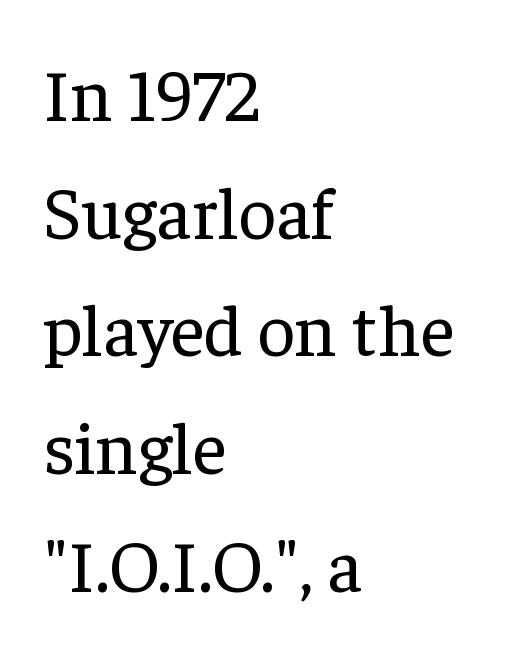
{"serif": "yes", "italic": "no", "bold": "no", "weight": "regular", "width": "normal", "stroke_contrast": "low", "x_height": "medium", "monospaced": "no", "underline": "no", "align": "left", "line_spacing": "normal", "line_spacing_ratio": 1.59, "letter_spacing": "normal", "letter_spacing_em": 0.0, "glyph_px": 74}
